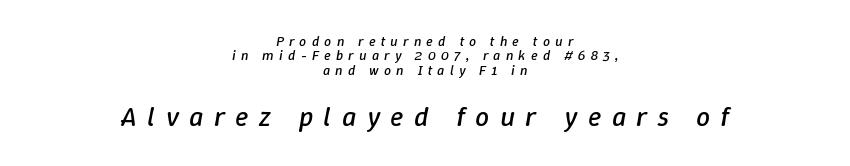
Quick note: italic. Which margin do the lines hug? Neither — every line sits in the middle. Has an underline been added? It has not. The weight tops out at a normal text grade. Varying glyph widths throughout — classic text-font behaviour. The designer gave the closing block more size than the opening block.
